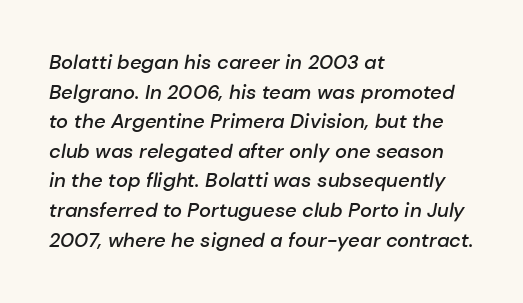
Q: Is the text bold? A: Semi-bold.
Q: Is the text italic (slanted)? A: Yes, it leans right by about 10 degrees.
Q: Is the text underlined? A: No.
Q: How is the paragraph aligned? A: Left-aligned.
Q: Is the spacing between letters normal or unusually wide? A: Normal.
Q: Is the spacing between lines tight, normal or loose? A: Normal.
